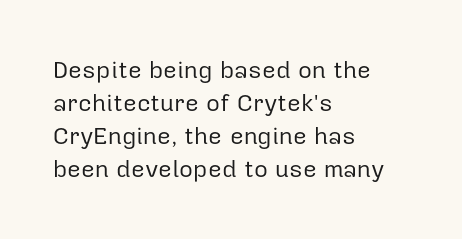
Q: Is the text bold? A: No.
Q: Is the text italic (slanted)? A: No, it is upright.
Q: Is the text underlined? A: No.
Q: How is the paragraph aligned? A: Left-aligned.
Q: Is the spacing between letters normal or unusually wide? A: Normal.
Q: Is the spacing between lines tight, normal or loose? A: Normal.
